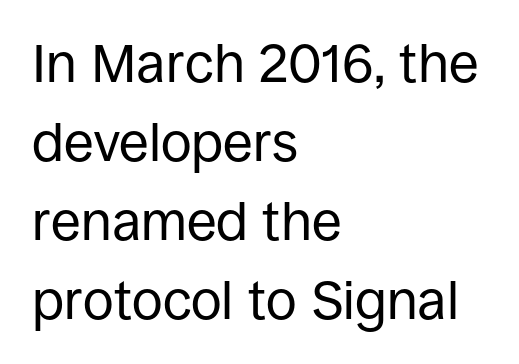
The image shows 54 px regular-weight sans-serif type, upright; set left-aligned, normal line spacing (1.46x), normal letter spacing, not underlined; low stroke contrast and a large x-height.
